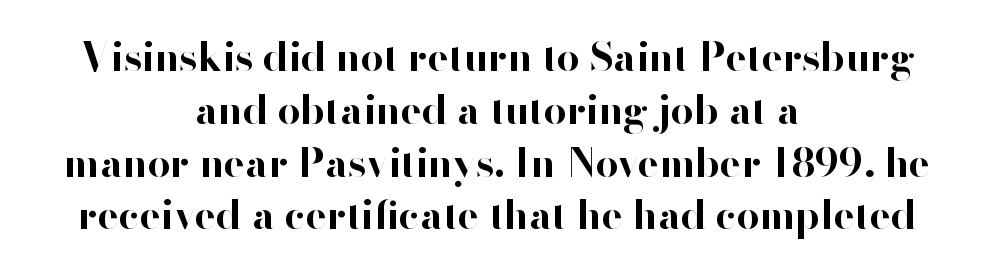
{"serif": "no", "italic": "no", "bold": "yes", "weight": "bold", "width": "normal", "stroke_contrast": "high", "x_height": "small", "monospaced": "no", "underline": "no", "align": "center", "line_spacing": "normal", "line_spacing_ratio": 1.32, "letter_spacing": "normal", "letter_spacing_em": 0.0, "glyph_px": 40}
